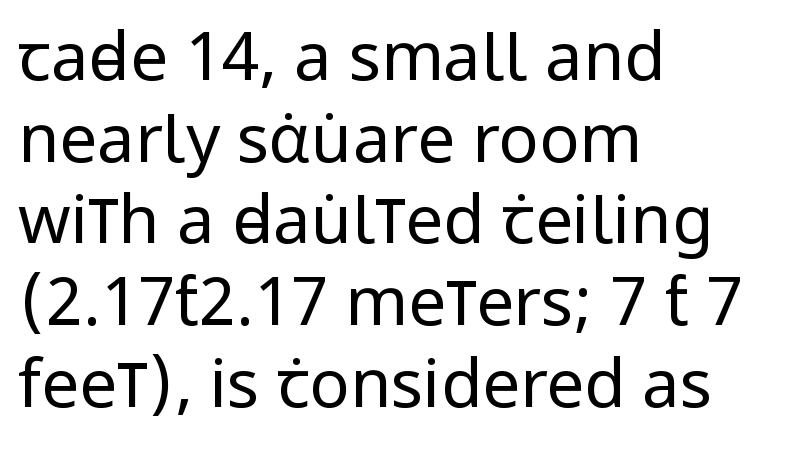
Q: Is the text bold? A: No.
Q: Is the text italic (slanted)? A: No, it is upright.
Q: Is the typeface a serif or a sans-serif typeface? A: Sans-serif.
Q: Is the text underlined? A: No.
Q: How is the paragraph aligned? A: Left-aligned.
Q: Is the spacing between letters normal or unusually wide? A: Normal.
Q: Width (condensed, normal, or wide)? A: Condensed.
Q: Stroke contrast? A: Low.
Q: x-height? A: Large.
Q: Monospaced? A: No.
